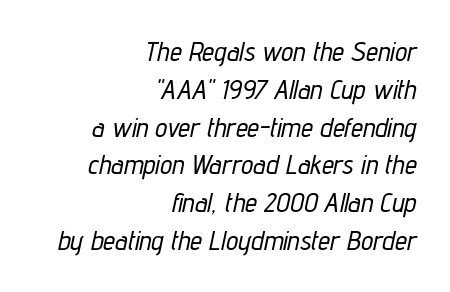
Q: Is the text italic (slanted)? A: Yes, it leans right by about 12 degrees.
Q: Is the text underlined? A: No.
Q: How is the paragraph aligned? A: Right-aligned.
Q: Is the spacing between letters normal or unusually wide? A: Normal.
Q: Is the spacing between lines tight, normal or loose? A: Normal.
